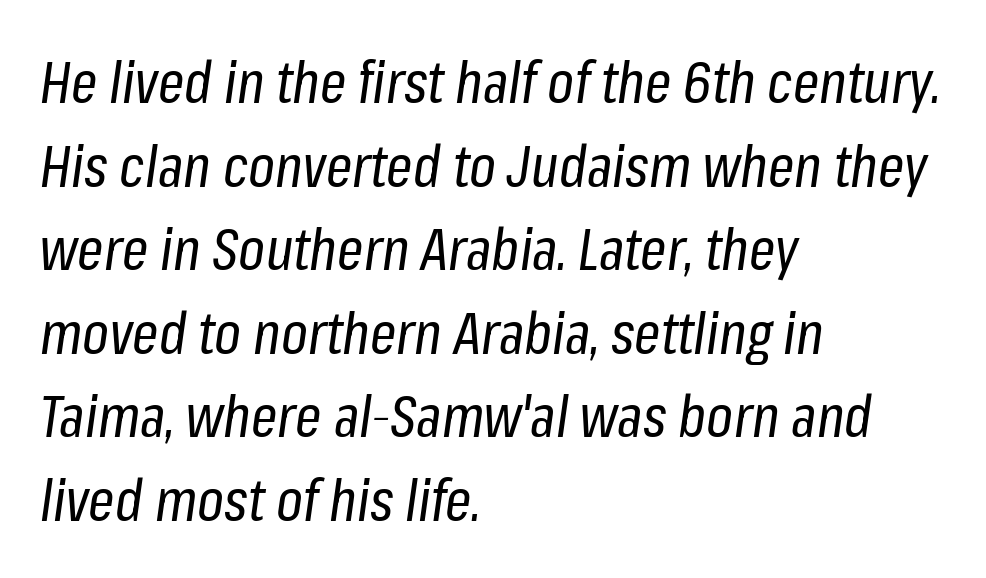
The image shows 58 px regular-weight, condensed type, italic (leaning right); set left-aligned, normal line spacing (1.44x), normal letter spacing, not underlined; low stroke contrast and a medium x-height.
